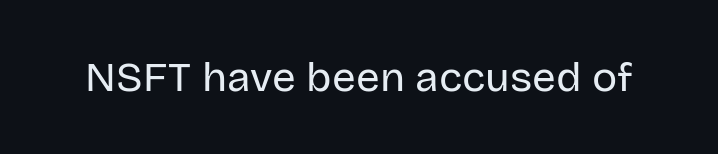
Q: Is the text bold? A: No.
Q: Is the text italic (slanted)? A: No, it is upright.
Q: Is the typeface a serif or a sans-serif typeface? A: Sans-serif.
Q: Is the text underlined? A: No.
Q: Is the spacing between letters normal or unusually wide? A: Normal.
Q: Width (condensed, normal, or wide)? A: Normal.
Q: Stroke contrast? A: Low.
Q: x-height? A: Large.
Q: Monospaced? A: No.
